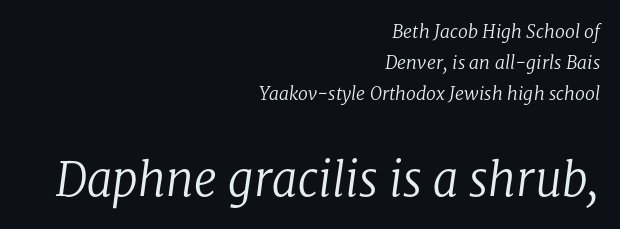
Q: Is the text bold? A: No.
Q: Is the text italic (slanted)? A: Yes, it leans right by about 8 degrees.
Q: Is the typeface a serif or a sans-serif typeface? A: Serif.
Q: Is the text underlined? A: No.
Q: How is the paragraph aligned? A: Right-aligned.
Q: Is the spacing between letters normal or unusually wide? A: Normal.
Q: Which block of text is set in a larger size, the first (top) or the second (bottom)? A: The second (bottom) one.
Q: Width (condensed, normal, or wide)? A: Normal.
Q: Stroke contrast? A: Low.
Q: x-height? A: Medium.
Q: Monospaced? A: No.
